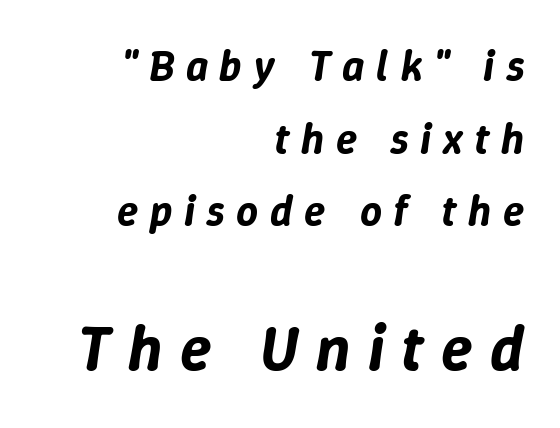
A normal amount of white space separates one row of letters from the next. Substantial extra tracking has been applied to these lines. Slant detected: the letters are inclined. Horizontally, the lines are justified to the trailing edge only.
